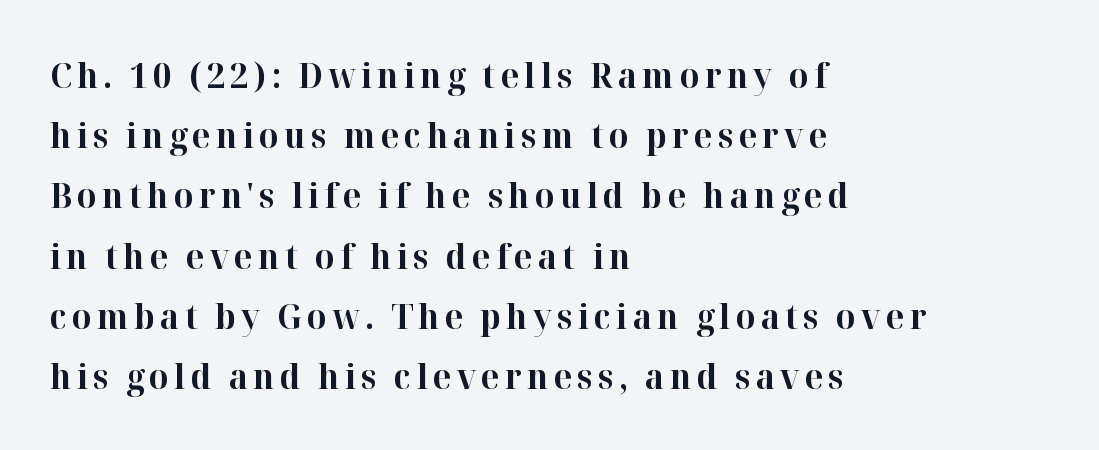
The image shows 35 px bold serif type, upright; set left-aligned, line spacing 1.72x, not underlined; high stroke contrast and a medium x-height.
